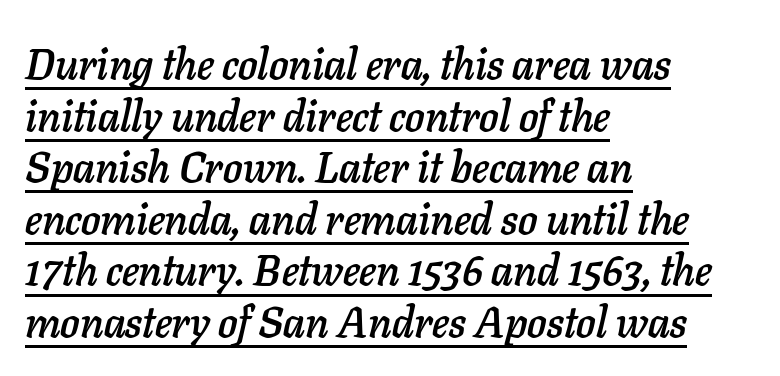
Q: Is the text italic (slanted)? A: Yes, it leans right by about 11 degrees.
Q: Is the text underlined? A: Yes.
Q: How is the paragraph aligned? A: Left-aligned.
Q: Is the spacing between letters normal or unusually wide? A: Normal.
Q: Width (condensed, normal, or wide)? A: Normal.
Q: Stroke contrast? A: Low.
Q: x-height? A: Medium.
Q: Monospaced? A: No.
